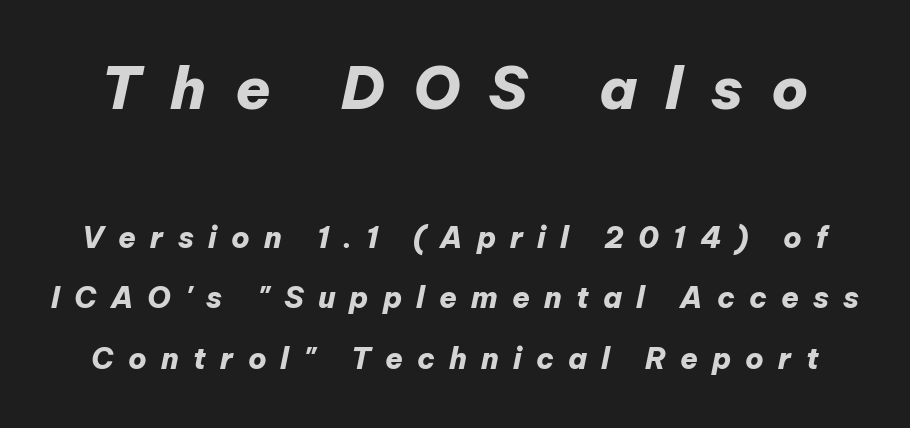
Character widths vary here, with narrow letters taking less room than wide ones. The characters look thick and weighty, a clear bold. One glance says open: line gaps are wider than usual. The words here are not underlined.
